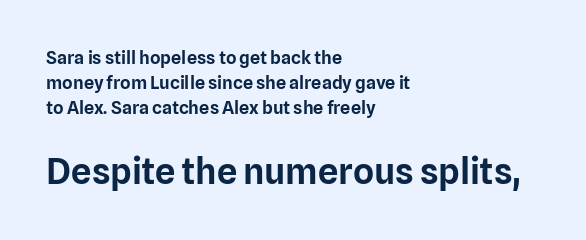
{"serif": "no", "italic": "no", "width": "normal", "stroke_contrast": "low", "x_height": "medium", "monospaced": "no", "underline": "no", "align": "left", "line_spacing": "normal", "line_spacing_ratio": 1.38, "letter_spacing": "normal", "letter_spacing_em": 0.0, "larger_block": "second", "size_ratio": 2.0, "glyph_px": 36}
